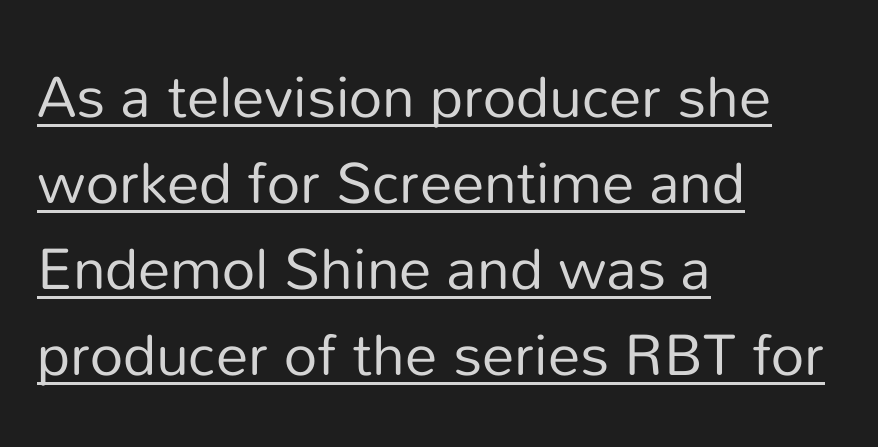
The image shows 58 px regular-weight sans-serif type, upright; set left-aligned, normal line spacing (1.48x), normal letter spacing, underlined; low stroke contrast and a medium x-height.
